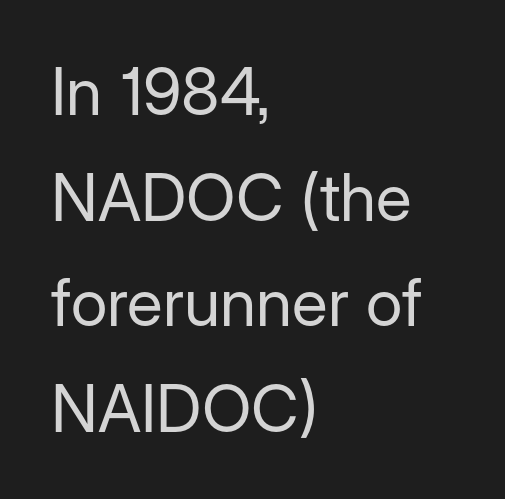
The image shows 66 px regular-weight sans-serif type, upright; set left-aligned, normal line spacing (1.6x), normal letter spacing, not underlined; low stroke contrast and a medium x-height.
